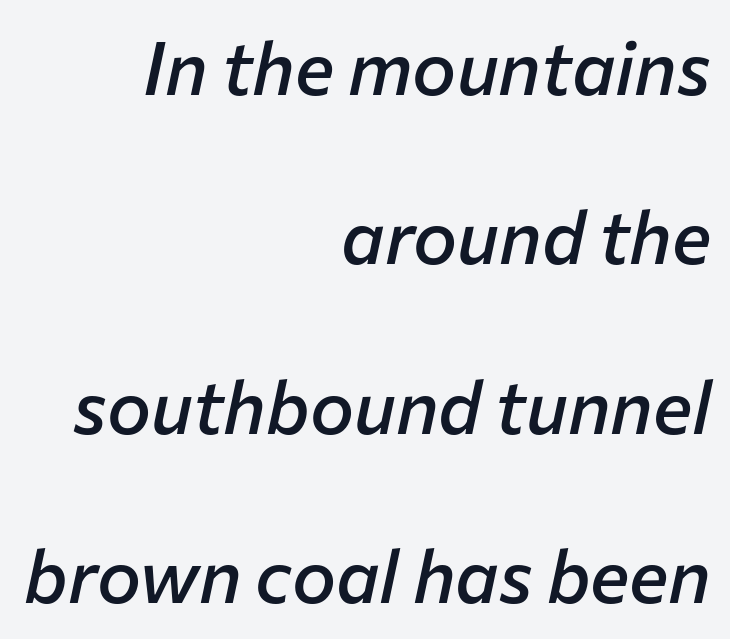
Q: Is the text bold? A: Semi-bold.
Q: Is the text italic (slanted)? A: Yes, it leans right by about 12 degrees.
Q: Is the text underlined? A: No.
Q: How is the paragraph aligned? A: Right-aligned.
Q: Is the spacing between letters normal or unusually wide? A: Normal.
Q: Is the spacing between lines tight, normal or loose? A: Loose.
Q: Width (condensed, normal, or wide)? A: Normal.
Q: Stroke contrast? A: Low.
Q: x-height? A: Medium.
Q: Monospaced? A: No.
